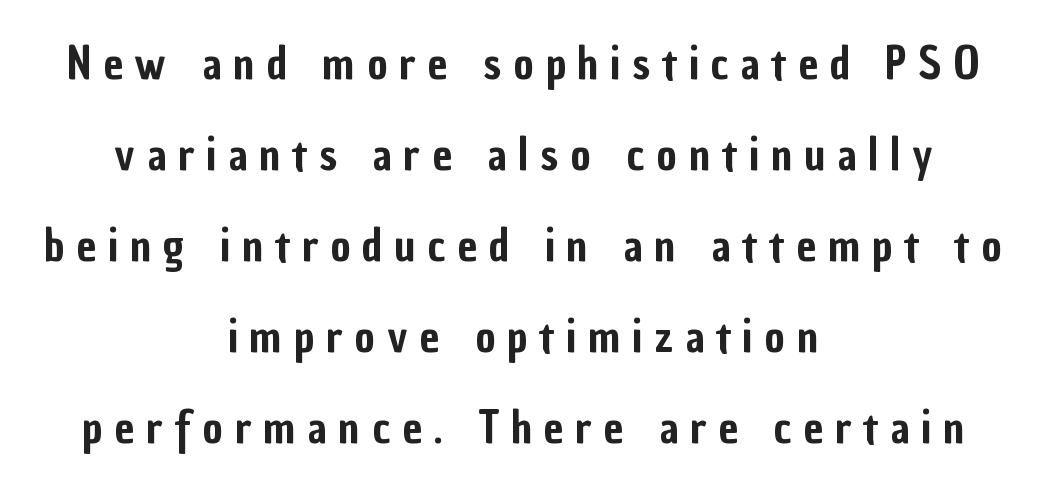
Upright lettering throughout. The space between consecutive lines is lavish. Think of a printed novel: that variable character pitch is what you see here. The words here are not underlined. Each letter's strokes conclude bluntly, with no projecting serifs.
